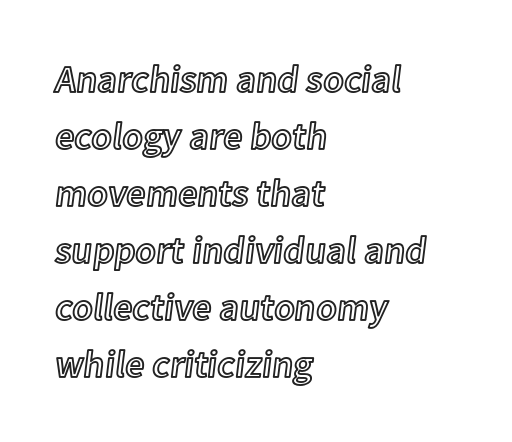
Each row of text sits above clean, open space. Character widths vary here, with narrow letters taking less room than wide ones. Horizontal bands of white between lines are of average thickness. Standard letterfit; no display-style spreading of the glyphs. The text block is weighted toward the left margin, trailing off unevenly rightward.
